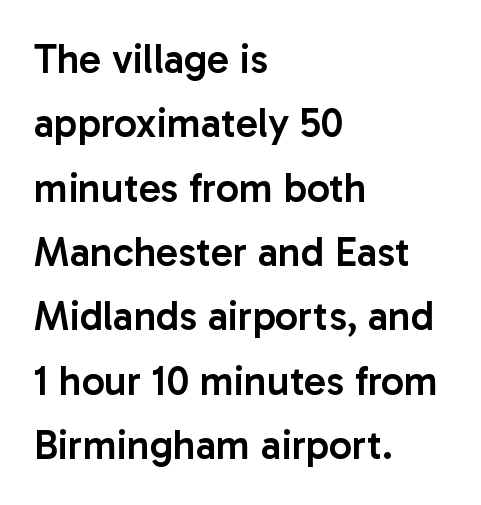
Looks like regular typesetting: each glyph gets only the width it needs. The string is rendered with underlining switched off. The tracking reads as untouched default to a designer's eye. This is the in-between weight designers call semibold or demi. Vertically, the passage feels balanced, rows spaced as you'd expect. You can tell it's not italic because the verticals are truly vertical.
